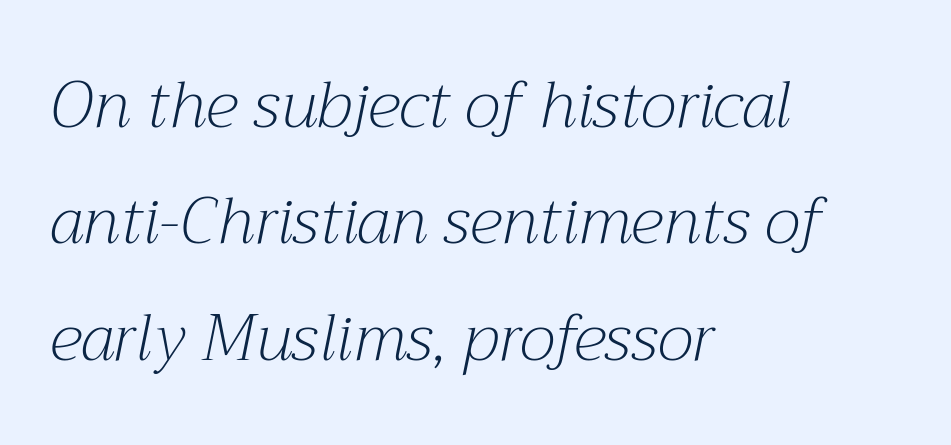
When letters slant like this, we call the style italic. A typesetter would call this proportional, since set widths differ per character. The words here are not underlined. The lines in this sample share a left origin and differ only in where they stop. Classification — serif.
